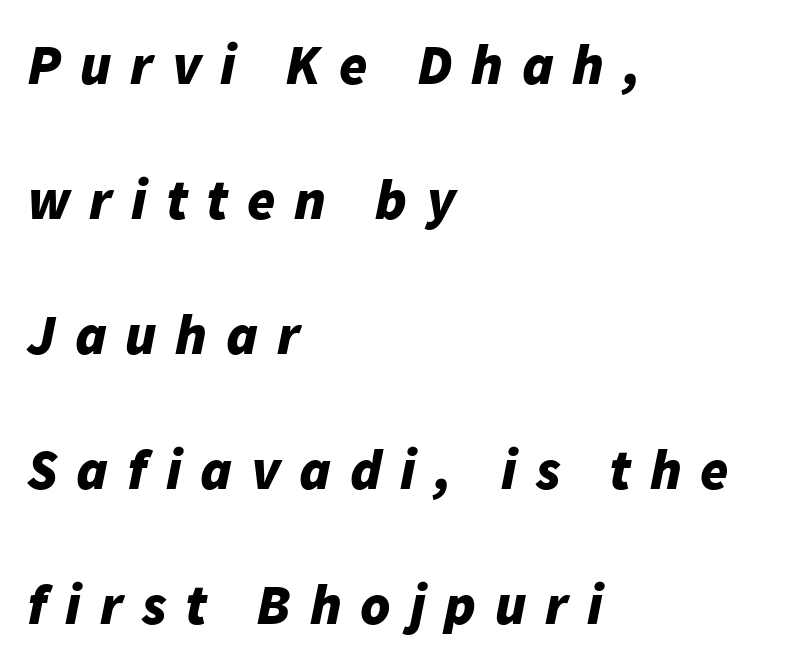
The face used here has the dense, thick strokes of a bold. The lettering tilts uniformly, giving the passage an italic look. Varying glyph widths throughout — classic text-font behaviour. Summary of vertical rhythm: relaxed, with wide interline spacing. Casual observation: everything's shoved over to the left.
